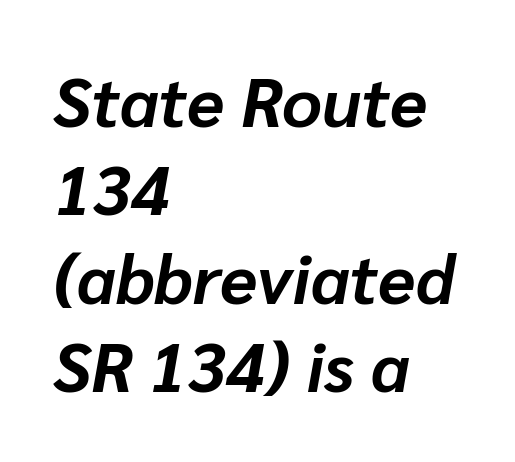
Q: Is the text bold? A: Yes.
Q: Is the text italic (slanted)? A: Yes, it leans right by about 10 degrees.
Q: Is the text underlined? A: No.
Q: How is the paragraph aligned? A: Left-aligned.
Q: Is the spacing between letters normal or unusually wide? A: Normal.
Q: Is the spacing between lines tight, normal or loose? A: Normal.
Q: Width (condensed, normal, or wide)? A: Normal.
Q: Stroke contrast? A: Low.
Q: x-height? A: Medium.
Q: Monospaced? A: No.
